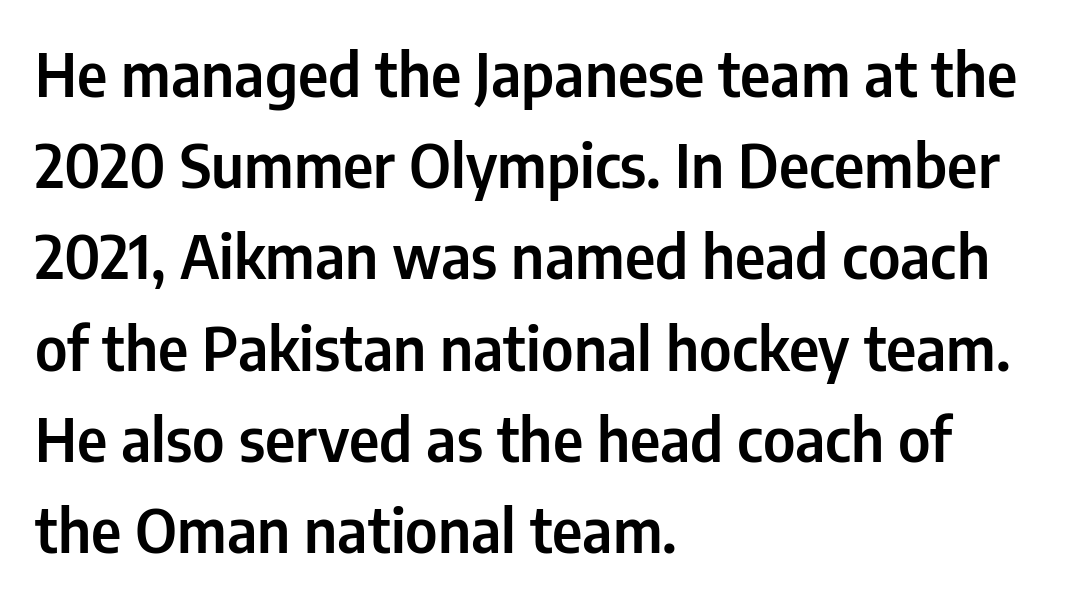
Q: Is the text italic (slanted)? A: No, it is upright.
Q: Is the typeface a serif or a sans-serif typeface? A: Sans-serif.
Q: Is the text underlined? A: No.
Q: How is the paragraph aligned? A: Left-aligned.
Q: Is the spacing between letters normal or unusually wide? A: Normal.
Q: Is the spacing between lines tight, normal or loose? A: Normal.
Q: Width (condensed, normal, or wide)? A: Condensed.
Q: Stroke contrast? A: Low.
Q: x-height? A: Medium.
Q: Monospaced? A: No.
